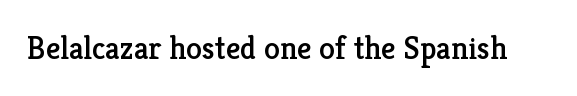
Q: Is the text italic (slanted)? A: No, it is upright.
Q: Is the typeface a serif or a sans-serif typeface? A: Serif.
Q: Is the text underlined? A: No.
Q: Is the spacing between letters normal or unusually wide? A: Normal.
Q: Width (condensed, normal, or wide)? A: Normal.
Q: Stroke contrast? A: Low.
Q: x-height? A: Medium.
Q: Monospaced? A: No.
